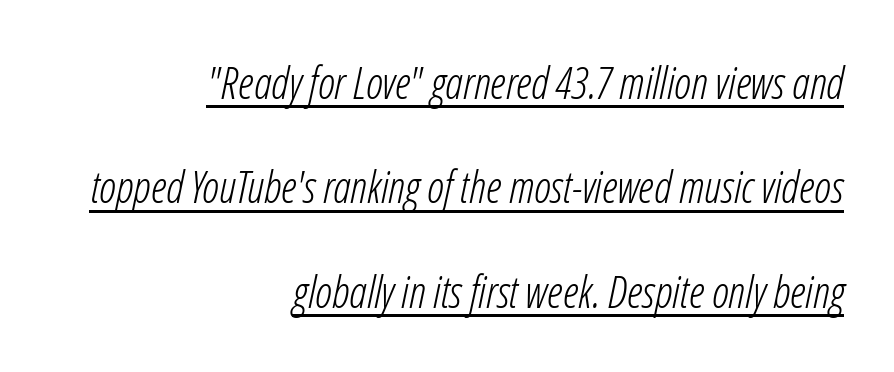
Weight: regular or lighter. Italic: yes, the glyphs are oblique. The typesetter chose a ragged-left arrangement here. Regarding leading, the lines here are spaced well apart. Emphasis is given by a line drawn under the lettering. The letters advance in unequal steps, a hallmark of proportional type.
